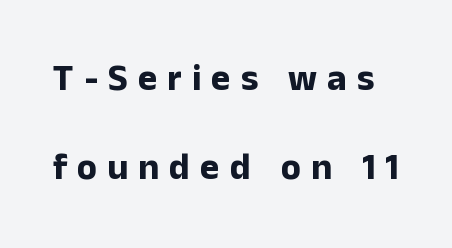
The image shows 37 px bold sans-serif type, upright; set loose line spacing (2.4x), unusually wide letter spacing (+0.27 em), not underlined; low stroke contrast and a medium x-height.
